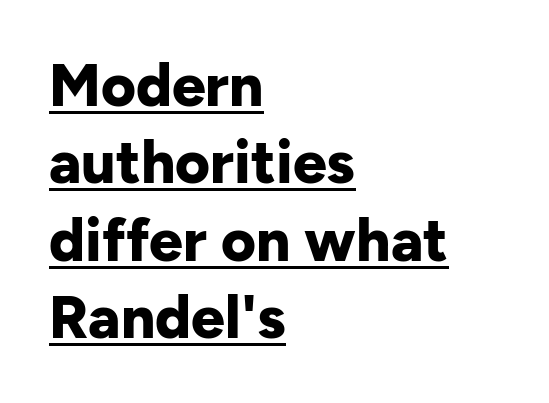
The image shows 60 px bold sans-serif type, upright; set left-aligned, normal line spacing (1.29x), normal letter spacing, underlined; low stroke contrast and a medium x-height.
